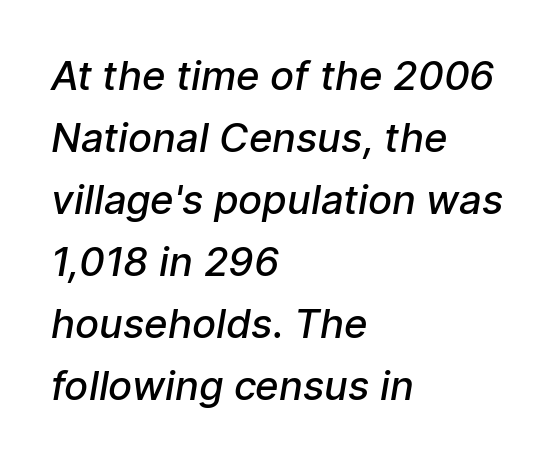
{"serif": "no", "bold": "semi", "weight": "semibold", "width": "normal", "stroke_contrast": "low", "x_height": "medium", "monospaced": "no", "underline": "no", "align": "left", "line_spacing": "normal", "line_spacing_ratio": 1.55, "letter_spacing": "normal", "letter_spacing_em": 0.0, "glyph_px": 40}
